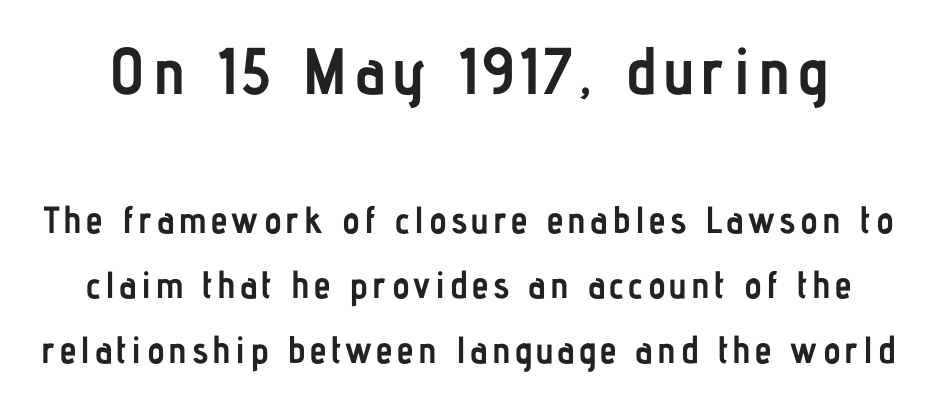
{"serif": "no", "italic": "no", "bold": "yes", "weight": "semibold", "width": "condensed", "stroke_contrast": "low", "x_height": "medium", "monospaced": "no", "underline": "no", "line_spacing_ratio": 1.71, "larger_block": "first", "size_ratio": 1.74, "glyph_px": 66}
